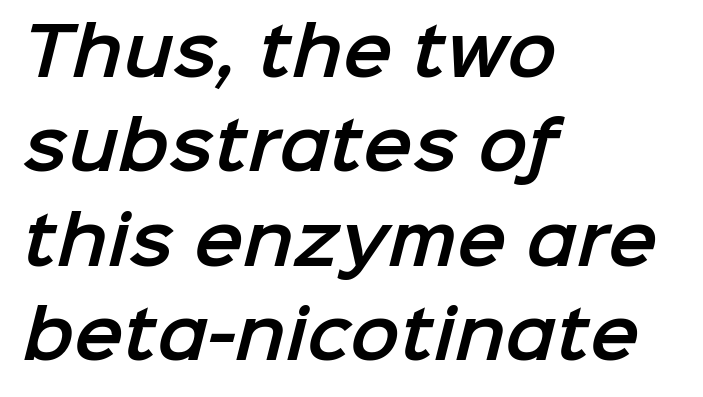
These lines sit exactly where default settings would place them. Descenders hang freely into open space. You can tell from the bare stems that sans-serif type was used. Spacing verdict: proportional, widths tailored to each character. The rendering anchors every line to the left-hand side.
